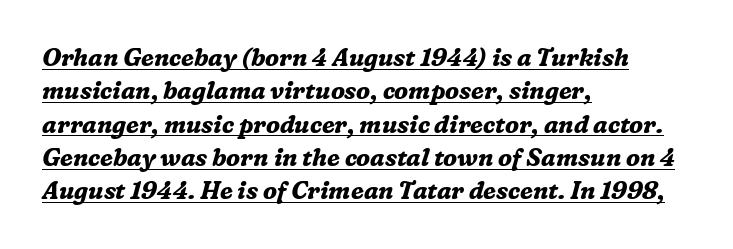
Q: Is the text bold? A: Yes.
Q: Is the text italic (slanted)? A: Yes, it leans right by about 16 degrees.
Q: Is the text underlined? A: Yes.
Q: How is the paragraph aligned? A: Left-aligned.
Q: Is the spacing between letters normal or unusually wide? A: Normal.
Q: Is the spacing between lines tight, normal or loose? A: Normal.
